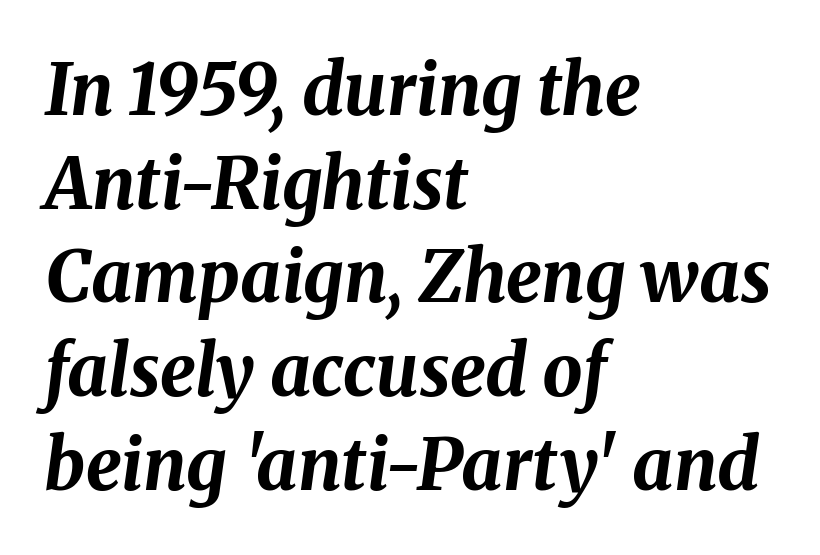
{"italic": "yes", "lean": "right", "slant_degrees": 8, "bold": "yes", "weight": "bold", "width": "normal", "stroke_contrast": "medium", "x_height": "medium", "monospaced": "no", "underline": "no", "align": "left", "line_spacing": "normal", "line_spacing_ratio": 1.32, "letter_spacing": "normal", "letter_spacing_em": 0.0, "glyph_px": 71}
